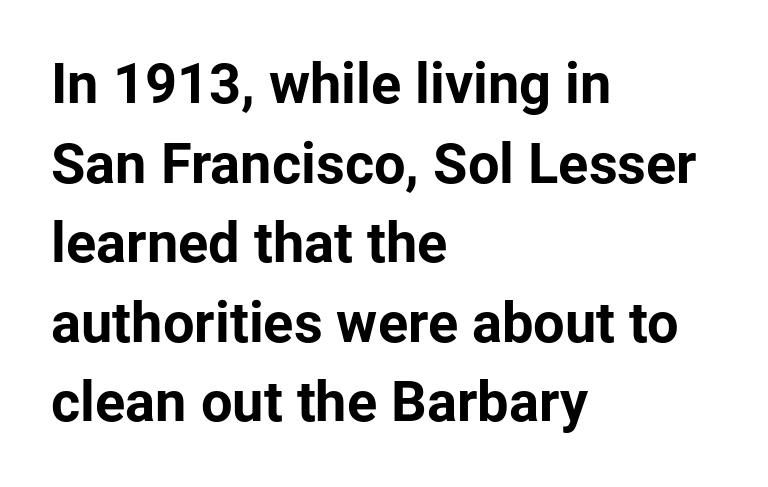
Q: Is the text bold? A: Yes.
Q: Is the text italic (slanted)? A: No, it is upright.
Q: Is the typeface a serif or a sans-serif typeface? A: Sans-serif.
Q: Is the text underlined? A: No.
Q: How is the paragraph aligned? A: Left-aligned.
Q: Is the spacing between letters normal or unusually wide? A: Normal.
Q: Is the spacing between lines tight, normal or loose? A: Normal.
Q: Width (condensed, normal, or wide)? A: Normal.
Q: Stroke contrast? A: Low.
Q: x-height? A: Medium.
Q: Monospaced? A: No.
